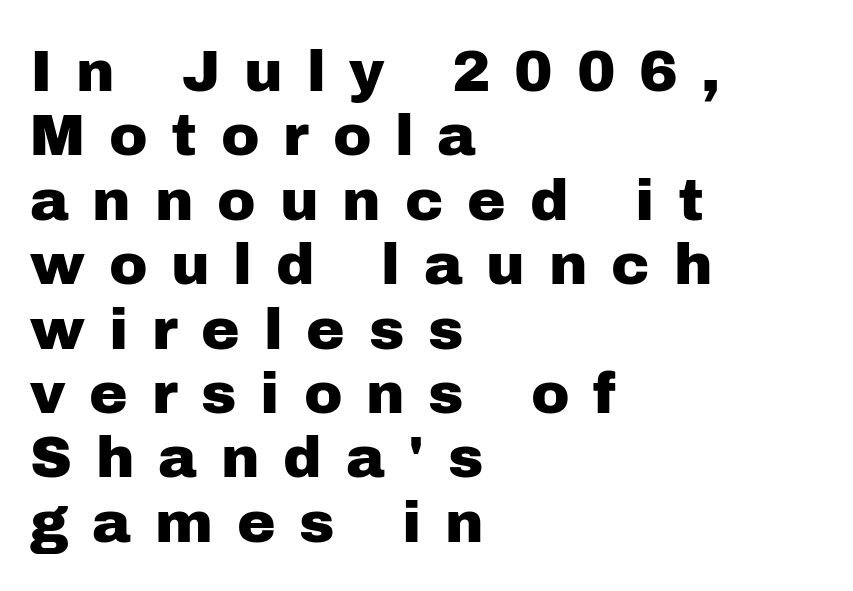
Q: Is the text italic (slanted)? A: No, it is upright.
Q: Is the typeface a serif or a sans-serif typeface? A: Sans-serif.
Q: Is the text underlined? A: No.
Q: How is the paragraph aligned? A: Left-aligned.
Q: Is the spacing between letters normal or unusually wide? A: Unusually wide.
Q: Is the spacing between lines tight, normal or loose? A: Tight.
Q: Width (condensed, normal, or wide)? A: Normal.
Q: Stroke contrast? A: Low.
Q: x-height? A: Medium.
Q: Monospaced? A: No.
